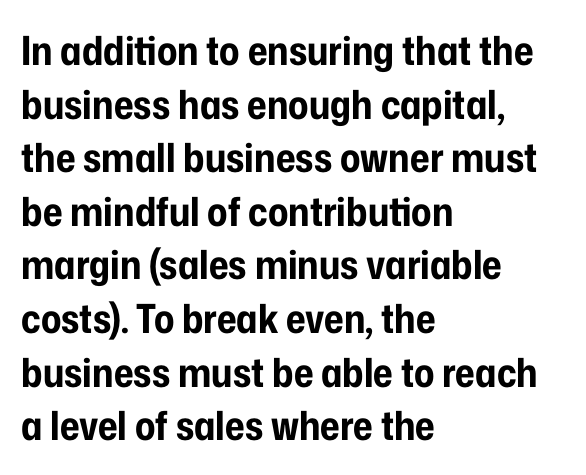
{"serif": "no", "italic": "no", "bold": "yes", "weight": "bold", "width": "condensed", "stroke_contrast": "low", "x_height": "medium", "monospaced": "no", "underline": "no", "align": "left", "line_spacing": "normal", "line_spacing_ratio": 1.34, "letter_spacing": "normal", "letter_spacing_em": 0.0, "glyph_px": 40}
